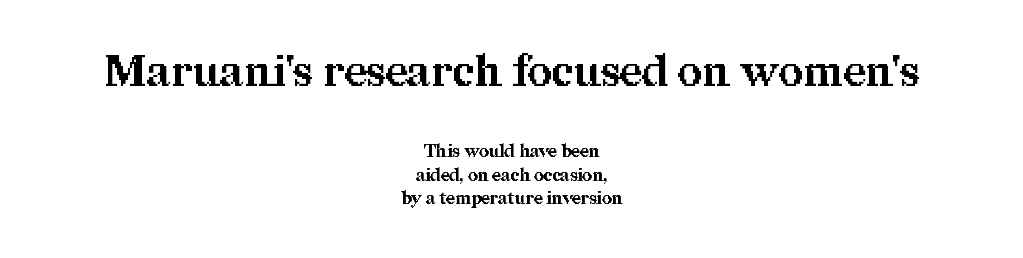
Q: Is the text bold? A: Yes.
Q: Is the text italic (slanted)? A: No, it is upright.
Q: Is the typeface a serif or a sans-serif typeface? A: Serif.
Q: Is the text underlined? A: No.
Q: How is the paragraph aligned? A: Centered.
Q: Is the spacing between letters normal or unusually wide? A: Normal.
Q: Is the spacing between lines tight, normal or loose? A: Normal.
Q: Which block of text is set in a larger size, the first (top) or the second (bottom)? A: The first (top) one.
Q: Width (condensed, normal, or wide)? A: Normal.
Q: Stroke contrast? A: Medium.
Q: x-height? A: Medium.
Q: Monospaced? A: No.
